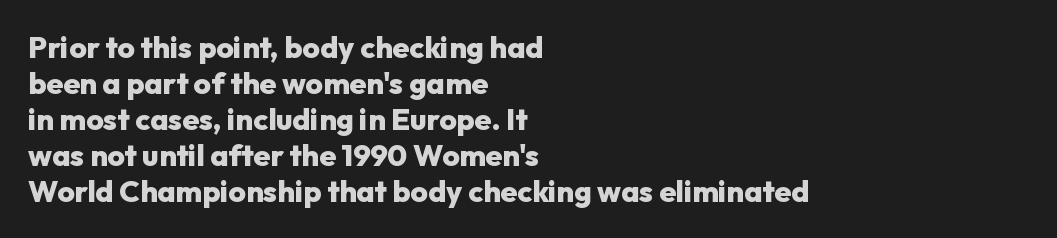
Thick stems and heavy bowls — unmistakably bold. The area under the type is left untouched. These lines are composed in type without serifs. Posture: vertical.
